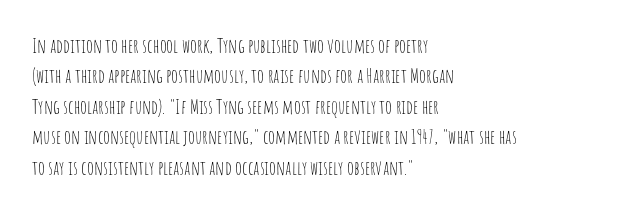
{"italic": "no", "bold": "no", "underline": "no", "align": "left", "line_spacing": "normal", "line_spacing_ratio": 1.52, "letter_spacing": "normal", "letter_spacing_em": 0.0, "glyph_px": 20}
